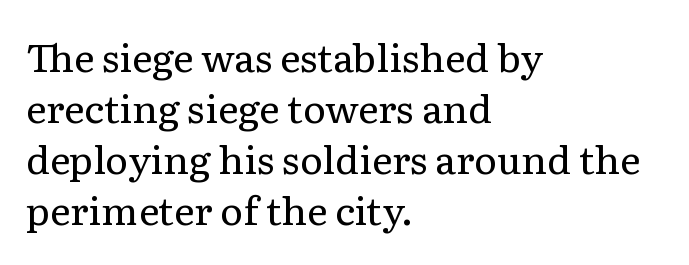
Each letter keeps its own natural width here, so spacing adapts to shape. Short and long lines alike share a common starting point at left. Nothing heavy about these letters — not bold at all. No extra tracking has been applied to these lines.
